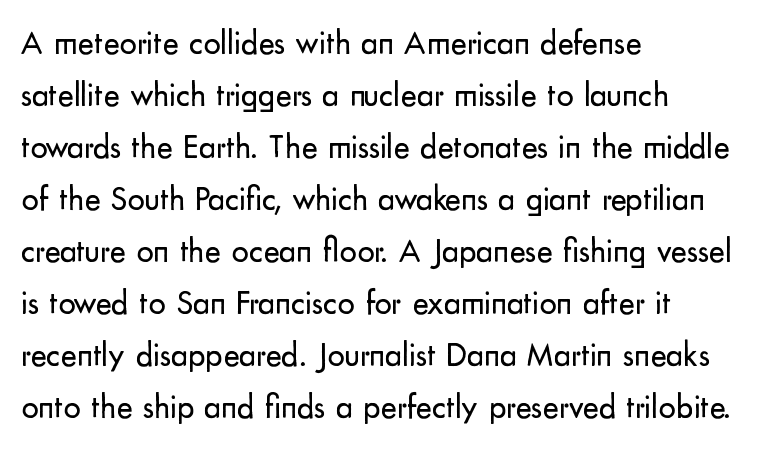
Q: Is the text bold? A: No.
Q: Is the text italic (slanted)? A: No, it is upright.
Q: Is the typeface a serif or a sans-serif typeface? A: Sans-serif.
Q: Is the text underlined? A: No.
Q: How is the paragraph aligned? A: Left-aligned.
Q: Is the spacing between letters normal or unusually wide? A: Normal.
Q: Is the spacing between lines tight, normal or loose? A: Normal.
Q: Width (condensed, normal, or wide)? A: Normal.
Q: Stroke contrast? A: Low.
Q: x-height? A: Small.
Q: Monospaced? A: No.
